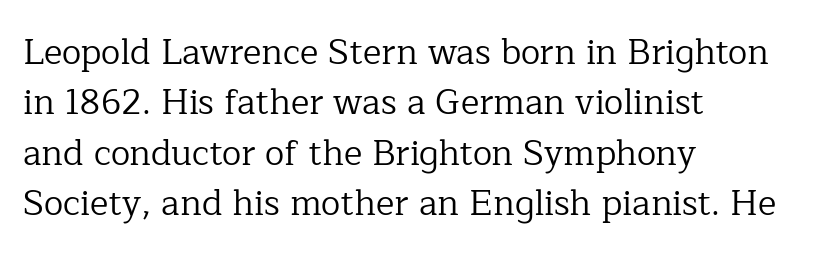
The image shows 35 px regular-weight serif type, upright; set left-aligned, normal line spacing (1.44x), normal letter spacing, not underlined; low stroke contrast and a medium x-height.
